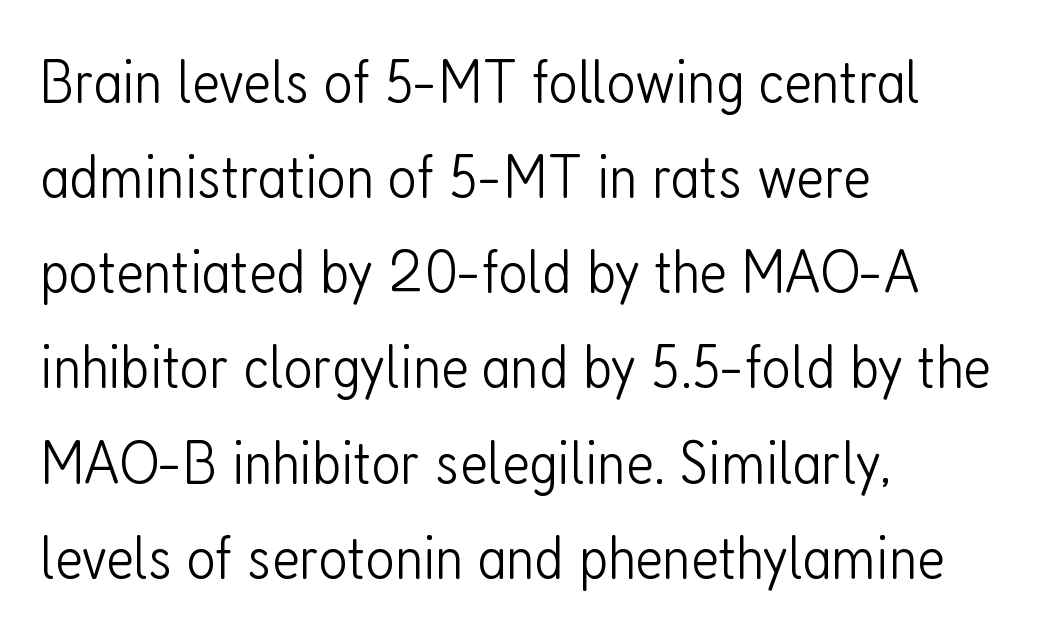
The image shows 63 px light, condensed sans-serif type, upright; set left-aligned, normal line spacing (1.51x), normal letter spacing, not underlined; low stroke contrast and a medium x-height.
